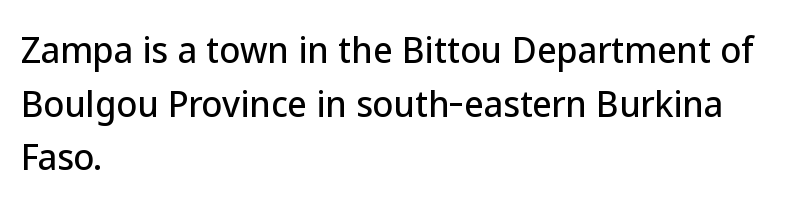
Q: Is the text italic (slanted)? A: No, it is upright.
Q: Is the typeface a serif or a sans-serif typeface? A: Sans-serif.
Q: Is the text underlined? A: No.
Q: How is the paragraph aligned? A: Left-aligned.
Q: Is the spacing between letters normal or unusually wide? A: Normal.
Q: Is the spacing between lines tight, normal or loose? A: Normal.
Q: Width (condensed, normal, or wide)? A: Normal.
Q: Stroke contrast? A: Low.
Q: x-height? A: Medium.
Q: Monospaced? A: No.
